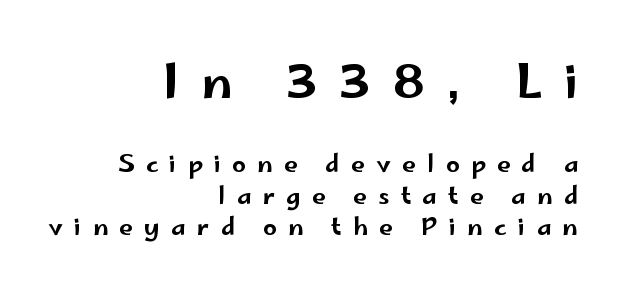
Q: Is the text italic (slanted)? A: No, it is upright.
Q: Is the typeface a serif or a sans-serif typeface? A: Sans-serif.
Q: Is the text underlined? A: No.
Q: How is the paragraph aligned? A: Right-aligned.
Q: Is the spacing between letters normal or unusually wide? A: Unusually wide.
Q: Is the spacing between lines tight, normal or loose? A: Normal.
Q: Which block of text is set in a larger size, the first (top) or the second (bottom)? A: The first (top) one.
Q: Width (condensed, normal, or wide)? A: Wide.
Q: Stroke contrast? A: Low.
Q: x-height? A: Small.
Q: Monospaced? A: No.
